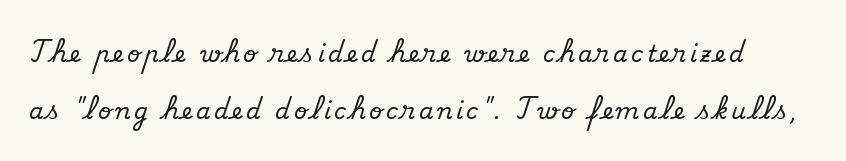
Is there much room between lines? Yes — plenty of vertical air separates them. Decoration check: the copy has no underline.
